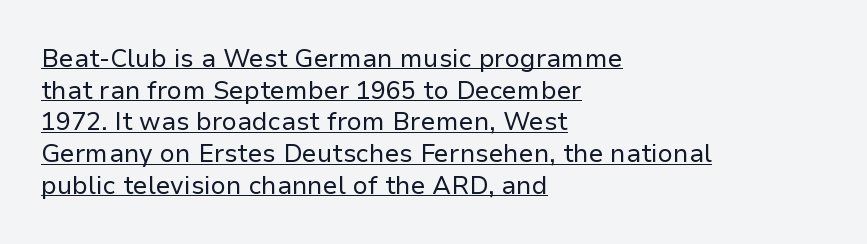
The image shows 25 px text type, upright; set left-aligned, normal line spacing (1.27x), normal letter spacing, underlined.
